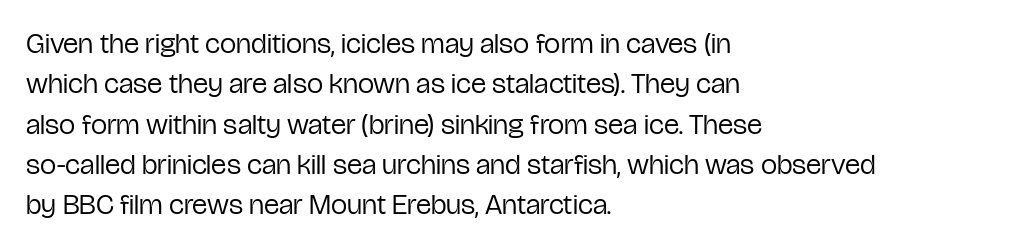
{"serif": "no", "italic": "no", "bold": "no", "weight": "regular", "width": "condensed", "stroke_contrast": "low", "x_height": "medium", "monospaced": "no", "underline": "no", "align": "left", "line_spacing": "normal", "line_spacing_ratio": 1.39, "letter_spacing": "normal", "letter_spacing_em": 0.0, "glyph_px": 29}
